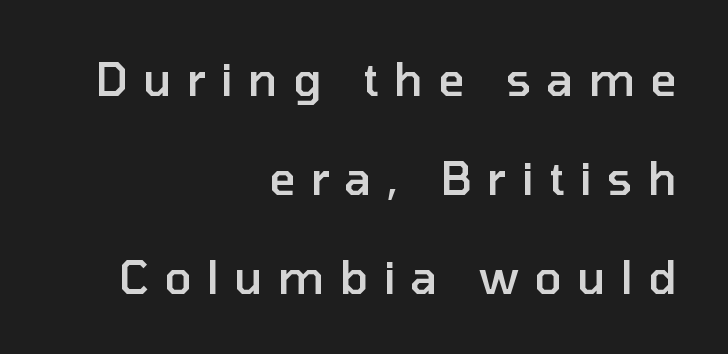
{"serif": "no", "italic": "no", "bold": "semi", "weight": "semibold", "width": "normal", "stroke_contrast": "low", "x_height": "medium", "monospaced": "no", "underline": "no", "align": "right", "line_spacing": "loose", "line_spacing_ratio": 2.2, "letter_spacing": "wide", "letter_spacing_em": 0.34, "glyph_px": 45}
